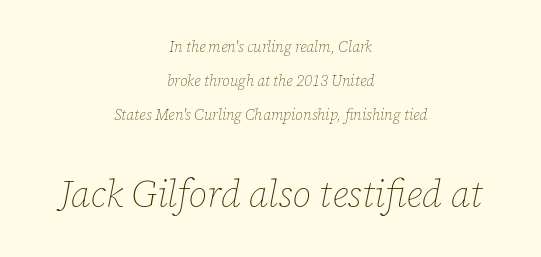
The string is rendered with underlining switched off. In this sample the second text group is rendered at the bigger scale. Both edges are ragged and mirror each other, which tells us the setting is centered. You could not count columns in this text — the font is proportionally spaced. Think standard paragraph weight, or any step lighter than that.
